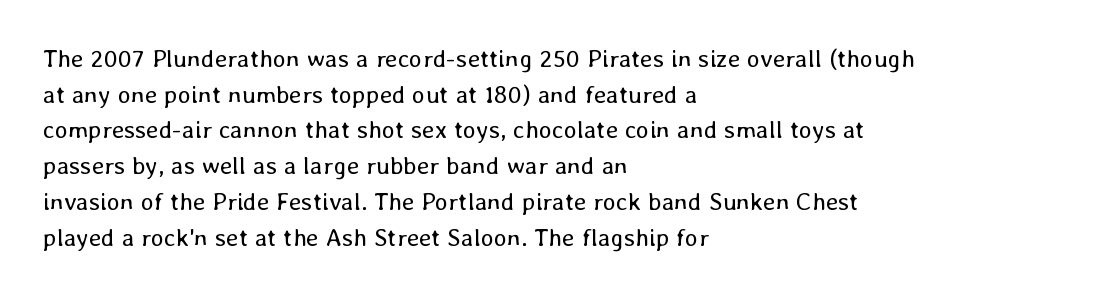
No word sits above an underline. These lines stack with their left ends in a neat column. The line-height multiplier appears to be the usual default. Ordinary non-slanted type is in use. Students, note that the glyphs here touch the page at normal intervals.
